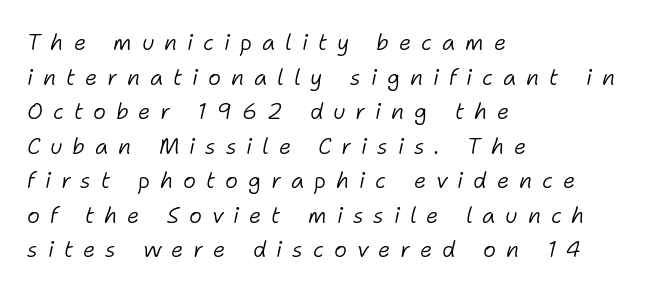
How would I describe the line gaps? Plain and ordinary. Stems here are at most as thick as an everyday book face. The tracking jumps out immediately: characters are airy and widely separated. The paragraph shown leans on its left margin. Slanted lettering throughout.
